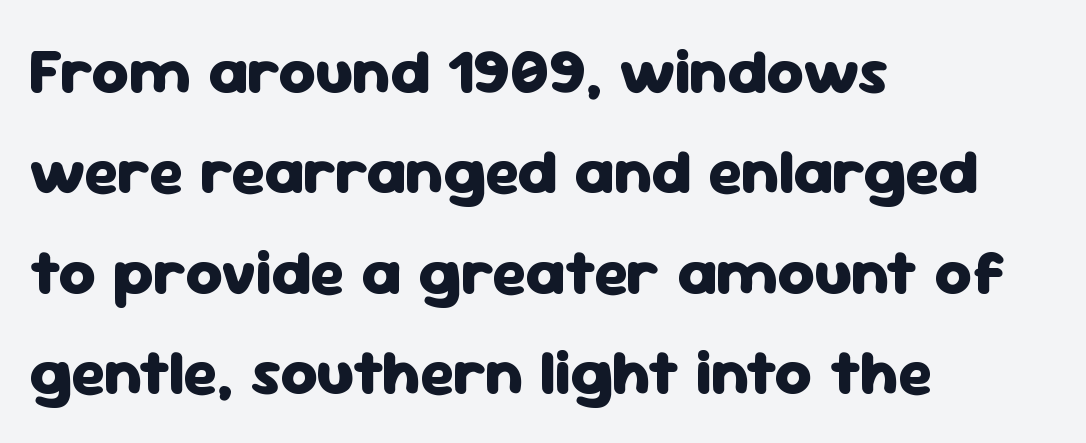
The image shows 64 px heavy sans-serif type, upright; set left-aligned, normal line spacing (1.57x), normal letter spacing, not underlined; low stroke contrast and a medium x-height.
